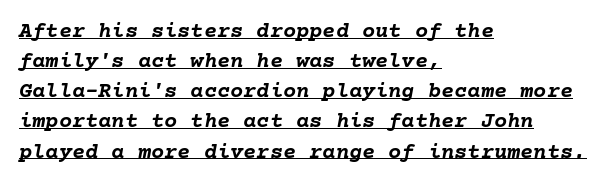
{"italic": "yes", "lean": "right", "slant_degrees": 10, "bold": "yes", "underline": "yes", "align": "left", "line_spacing": "normal", "line_spacing_ratio": 1.37, "letter_spacing": "normal", "letter_spacing_em": 0.0, "glyph_px": 22}
